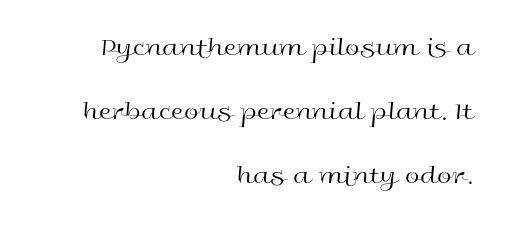
The image shows 26 px text type, upright; set right-aligned, loose line spacing (2.47x), normal letter spacing, not underlined.
